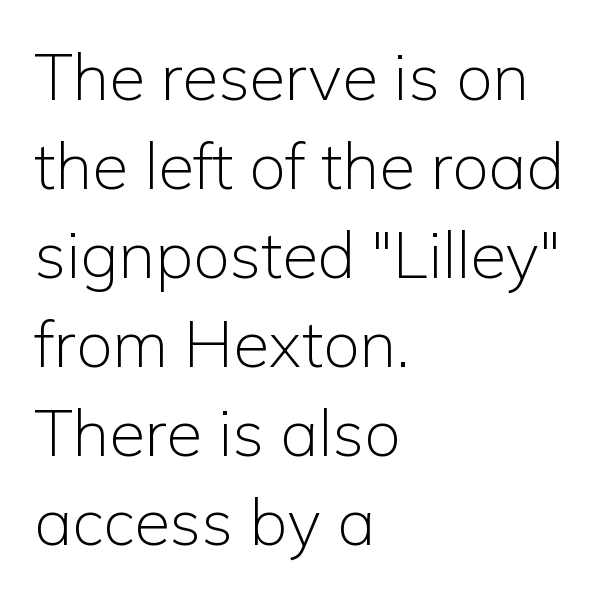
The gap between lines stays unmarked. Students, note that the glyphs here touch the page at normal intervals. Layout note: lines flush left. Are there feet on the stems? There aren't — it's a sans. Honestly, the row spacing looks completely unremarkable.
